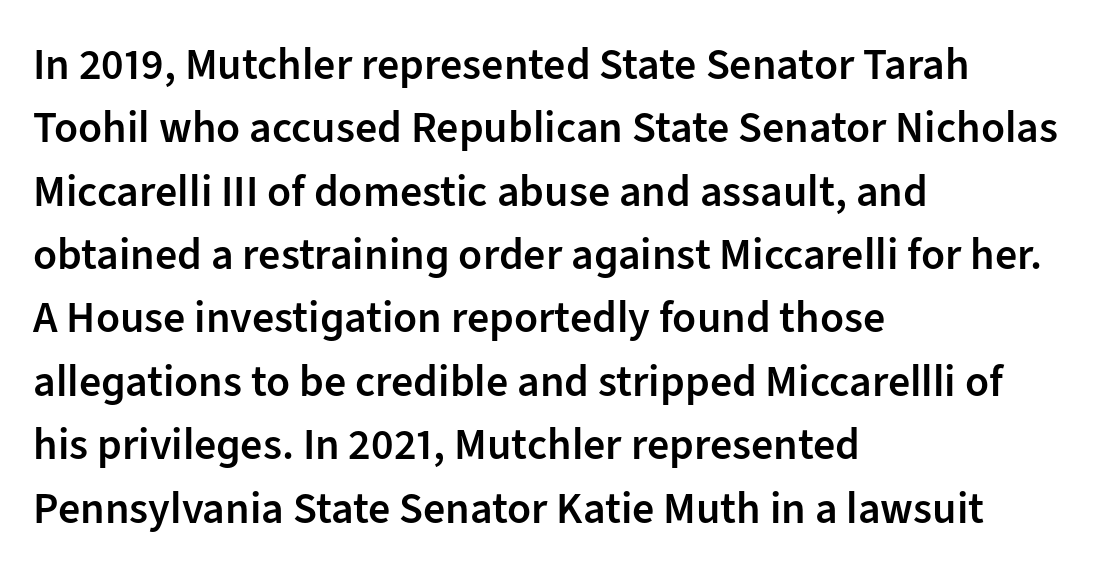
This sample has the flowing, uneven cadence of proportional lettering. Emphasis by weight is partial: semibold. The glyphs are unaccompanied by any horizontal stroke below them. Posture: vertical.
